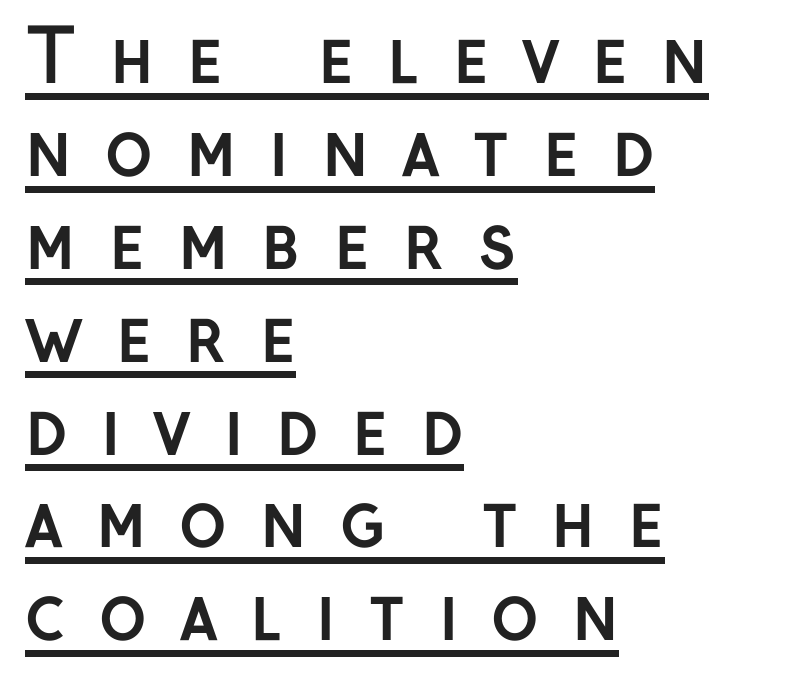
Q: Is the text bold? A: Yes.
Q: Is the text italic (slanted)? A: No, it is upright.
Q: Is the typeface a serif or a sans-serif typeface? A: Sans-serif.
Q: Is the text underlined? A: Yes.
Q: How is the paragraph aligned? A: Left-aligned.
Q: Is the spacing between letters normal or unusually wide? A: Unusually wide.
Q: Is the spacing between lines tight, normal or loose? A: Normal.
Q: Width (condensed, normal, or wide)? A: Normal.
Q: Stroke contrast? A: Low.
Q: x-height? A: Medium.
Q: Monospaced? A: No.
